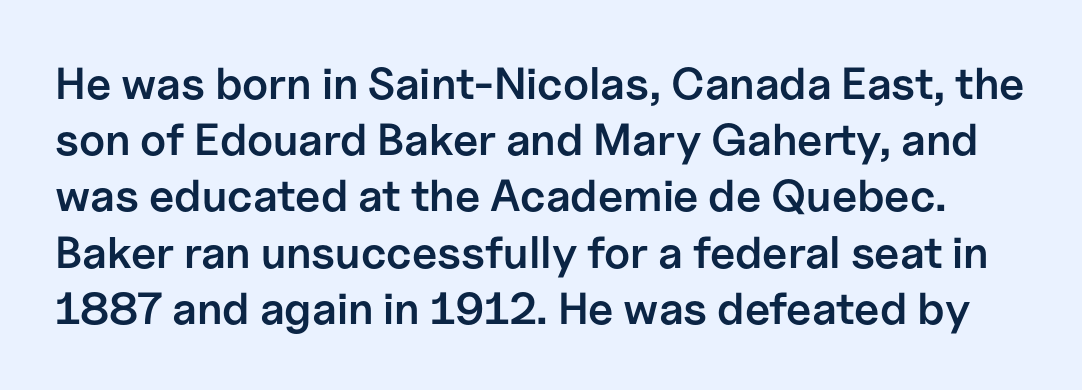
Q: Is the text bold? A: Semi-bold.
Q: Is the text italic (slanted)? A: No, it is upright.
Q: Is the typeface a serif or a sans-serif typeface? A: Sans-serif.
Q: Is the text underlined? A: No.
Q: Is the spacing between letters normal or unusually wide? A: Normal.
Q: Is the spacing between lines tight, normal or loose? A: Normal.
Q: Width (condensed, normal, or wide)? A: Normal.
Q: Stroke contrast? A: Low.
Q: x-height? A: Medium.
Q: Monospaced? A: No.
